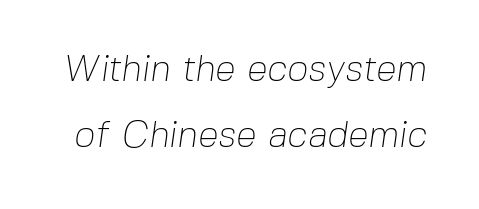
{"serif": "no", "bold": "no", "weight": "thin", "width": "normal", "stroke_contrast": "low", "x_height": "medium", "monospaced": "no", "underline": "no", "line_spacing_ratio": 1.79, "letter_spacing": "normal", "letter_spacing_em": 0.0, "glyph_px": 37}
